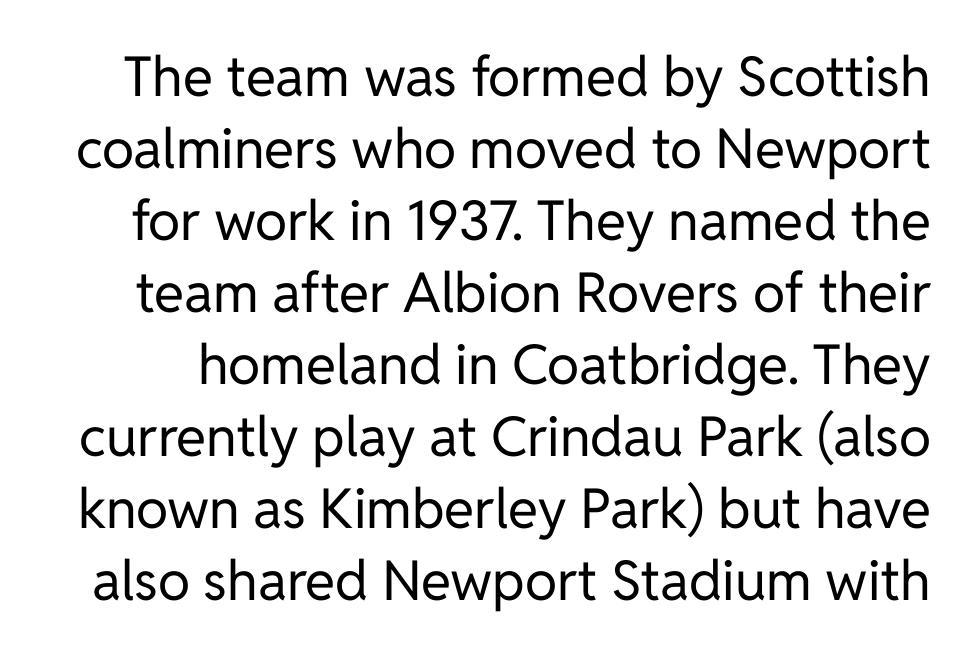
The image shows 55 px regular-weight sans-serif type, upright; set normal line spacing (1.31x), normal letter spacing, not underlined; low stroke contrast and a medium x-height.
